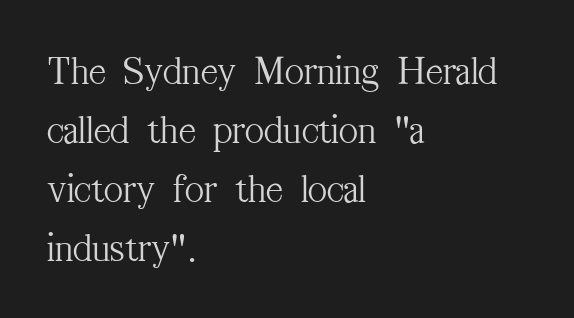
Q: Is the text bold? A: No.
Q: Is the text italic (slanted)? A: No, it is upright.
Q: Is the typeface a serif or a sans-serif typeface? A: Serif.
Q: Is the text underlined? A: No.
Q: How is the paragraph aligned? A: Left-aligned.
Q: Is the spacing between letters normal or unusually wide? A: Normal.
Q: Is the spacing between lines tight, normal or loose? A: Normal.
Q: Width (condensed, normal, or wide)? A: Condensed.
Q: Stroke contrast? A: Medium.
Q: x-height? A: Medium.
Q: Monospaced? A: No.
